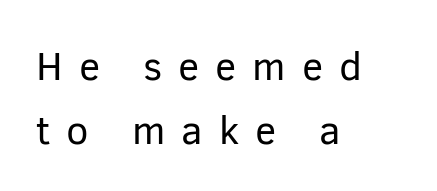
{"serif": "no", "italic": "no", "bold": "no", "weight": "regular", "width": "normal", "stroke_contrast": "low", "x_height": "medium", "monospaced": "no", "underline": "no", "align": "left", "line_spacing": "normal", "line_spacing_ratio": 1.6, "letter_spacing": "wide", "letter_spacing_em": 0.4, "glyph_px": 40}
